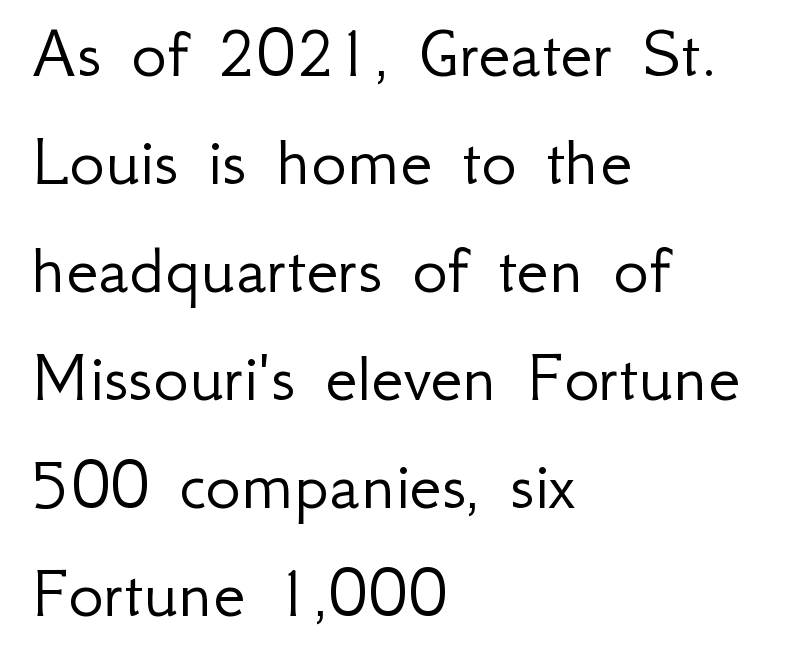
Q: Is the text bold? A: No.
Q: Is the text italic (slanted)? A: No, it is upright.
Q: Is the typeface a serif or a sans-serif typeface? A: Sans-serif.
Q: Is the text underlined? A: No.
Q: How is the paragraph aligned? A: Left-aligned.
Q: Is the spacing between letters normal or unusually wide? A: Normal.
Q: Is the spacing between lines tight, normal or loose? A: Normal.
Q: Width (condensed, normal, or wide)? A: Normal.
Q: Stroke contrast? A: Low.
Q: x-height? A: Small.
Q: Monospaced? A: No.
